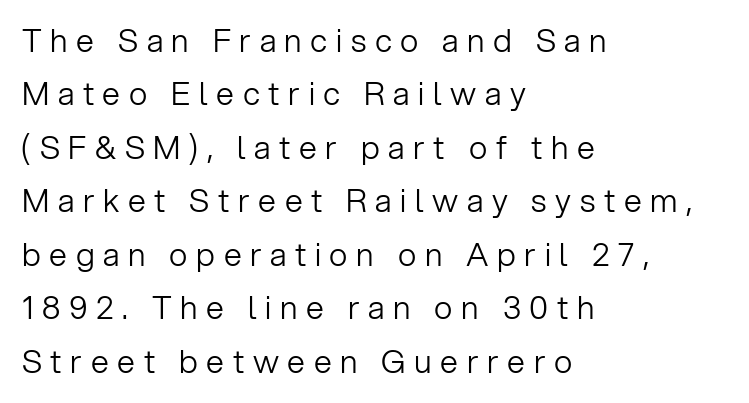
{"serif": "no", "italic": "no", "bold": "no", "weight": "light", "width": "normal", "stroke_contrast": "low", "x_height": "medium", "monospaced": "no", "underline": "no", "align": "left", "line_spacing": "normal", "line_spacing_ratio": 1.67, "letter_spacing": "wide", "letter_spacing_em": 0.27, "glyph_px": 32}
